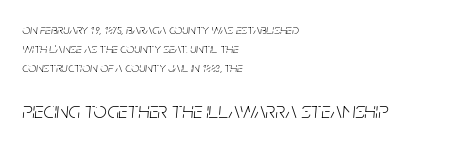
{"italic": "yes", "lean": "right", "slant_degrees": 5, "bold": "no", "underline": "no", "align": "left", "line_spacing": "normal", "line_spacing_ratio": 1.37, "letter_spacing": "normal", "letter_spacing_em": 0.0, "larger_block": "second", "size_ratio": 1.64, "glyph_px": 23}
